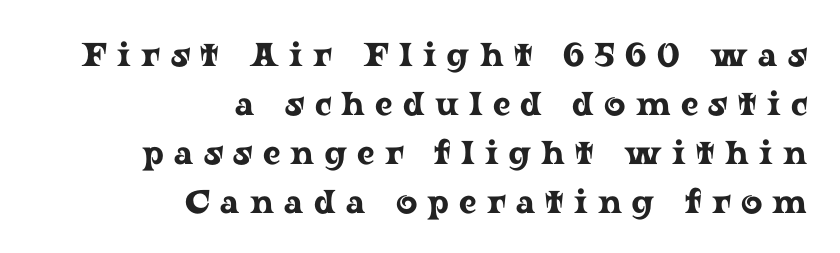
{"serif": "yes", "italic": "no", "width": "wide", "stroke_contrast": "low", "x_height": "medium", "monospaced": "no", "underline": "no", "align": "right", "line_spacing": "normal", "line_spacing_ratio": 1.48, "letter_spacing": "wide", "letter_spacing_em": 0.31, "glyph_px": 33}
